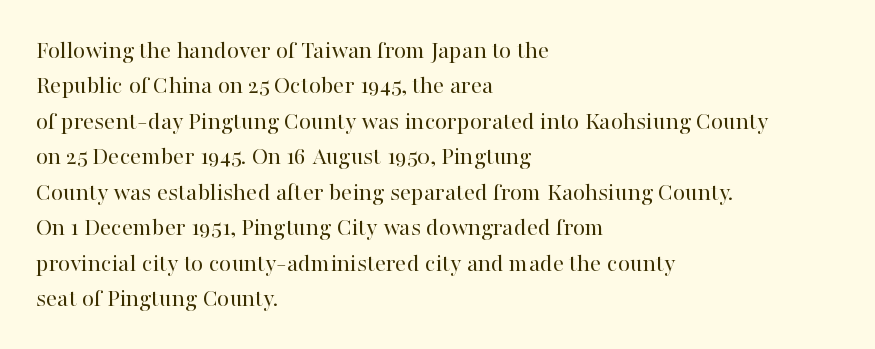
The image shows 25 px text type, upright; set left-aligned, normal line spacing (1.42x), normal letter spacing, not underlined.
